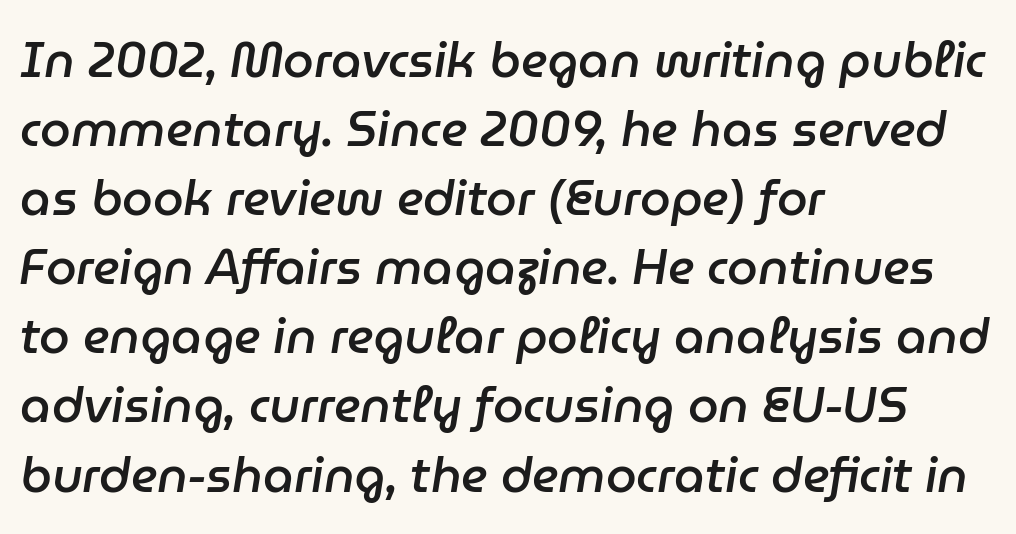
Q: Is the text bold? A: Semi-bold.
Q: Is the text italic (slanted)? A: Yes, it leans right by about 9 degrees.
Q: Is the text underlined? A: No.
Q: How is the paragraph aligned? A: Left-aligned.
Q: Is the spacing between letters normal or unusually wide? A: Normal.
Q: Is the spacing between lines tight, normal or loose? A: Normal.
Q: Width (condensed, normal, or wide)? A: Normal.
Q: Stroke contrast? A: Low.
Q: x-height? A: Medium.
Q: Monospaced? A: No.
